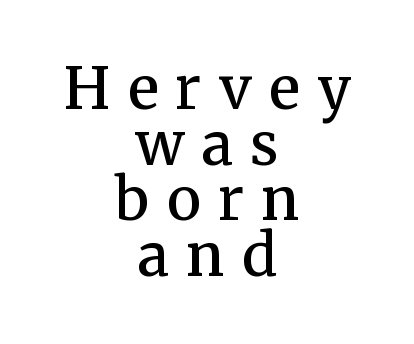
{"serif": "yes", "italic": "no", "bold": "semi", "weight": "semibold", "width": "normal", "stroke_contrast": "medium", "x_height": "medium", "monospaced": "no", "underline": "no", "align": "center", "line_spacing": "tight", "line_spacing_ratio": 0.96, "letter_spacing": "wide", "letter_spacing_em": 0.3, "glyph_px": 58}
